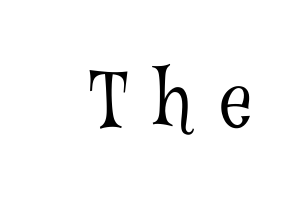
Students, note that the glyphs here are deliberately spaced far apart. This is not heavy type; no bold has been used. Ascenders rise straight up at ninety degrees. These lines are rendered in a variable-pitch font.
